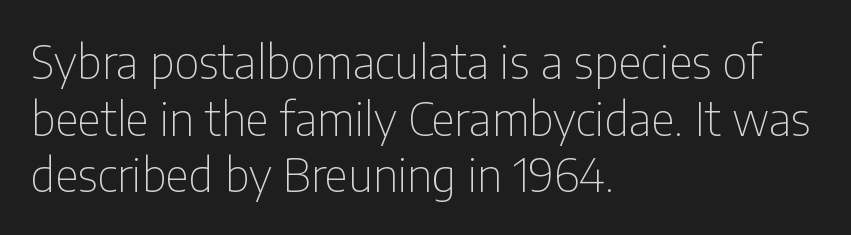
{"serif": "no", "italic": "no", "bold": "no", "weight": "thin", "width": "condensed", "stroke_contrast": "low", "x_height": "medium", "monospaced": "no", "underline": "no", "align": "left", "line_spacing_ratio": 1.23, "letter_spacing": "normal", "letter_spacing_em": 0.0, "glyph_px": 46}
